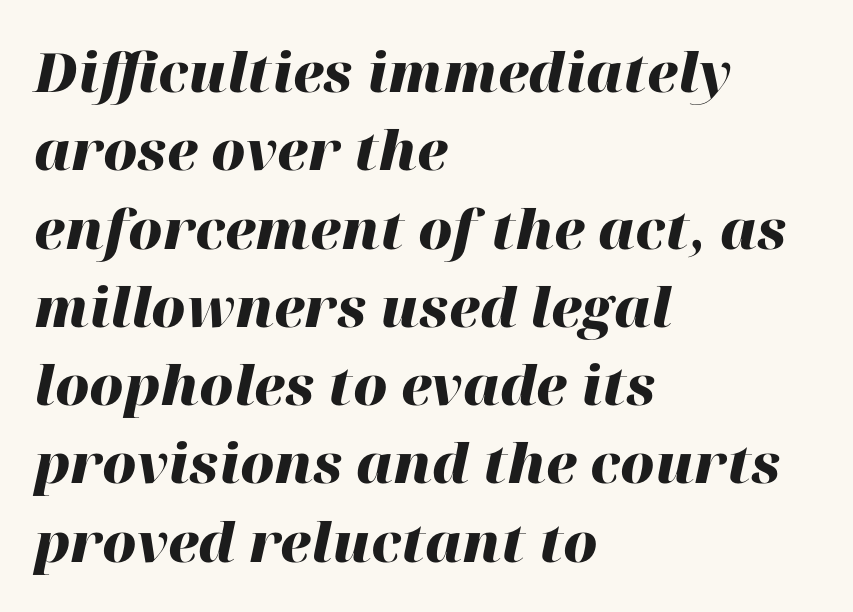
The image shows 54 px heavy type, italic (leaning right); set left-aligned, normal line spacing (1.45x), normal letter spacing, not underlined; high stroke contrast and a medium x-height.
